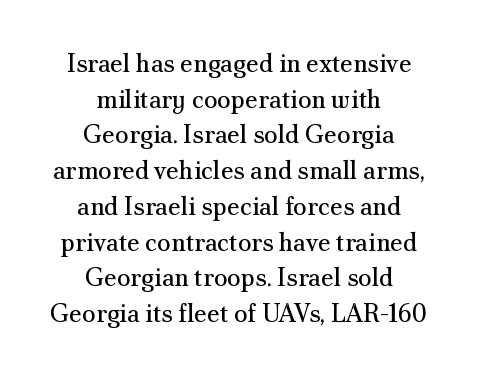
{"italic": "no", "bold": "no", "underline": "no", "align": "center", "line_spacing": "normal", "line_spacing_ratio": 1.43, "letter_spacing": "normal", "letter_spacing_em": 0.0, "glyph_px": 25}
